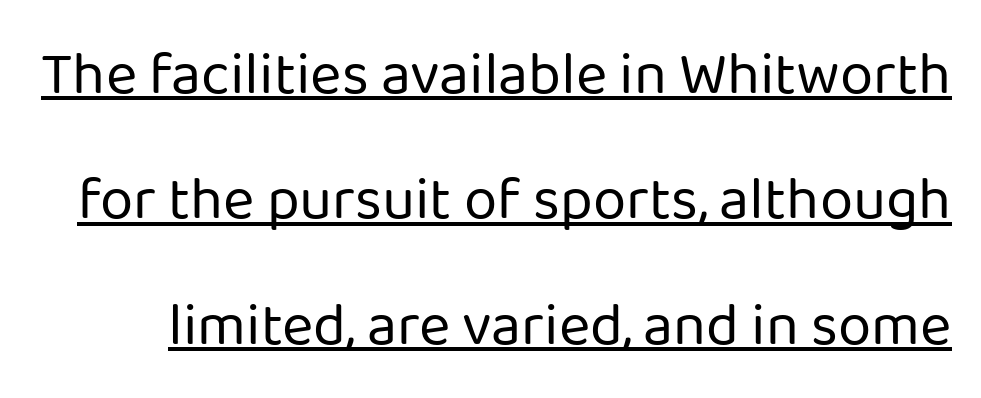
The image shows 60 px regular-weight sans-serif type, upright; set loose line spacing (2.09x), normal letter spacing, underlined; low stroke contrast and a medium x-height.
